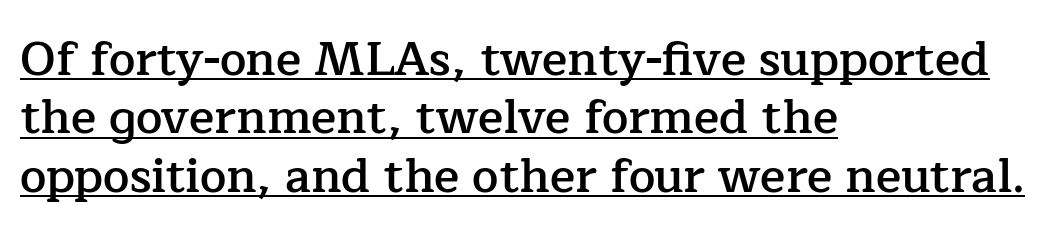
Q: Is the text bold? A: Semi-bold.
Q: Is the text italic (slanted)? A: No, it is upright.
Q: Is the typeface a serif or a sans-serif typeface? A: Serif.
Q: Is the text underlined? A: Yes.
Q: How is the paragraph aligned? A: Left-aligned.
Q: Is the spacing between letters normal or unusually wide? A: Normal.
Q: Width (condensed, normal, or wide)? A: Normal.
Q: Stroke contrast? A: Low.
Q: x-height? A: Medium.
Q: Monospaced? A: No.
